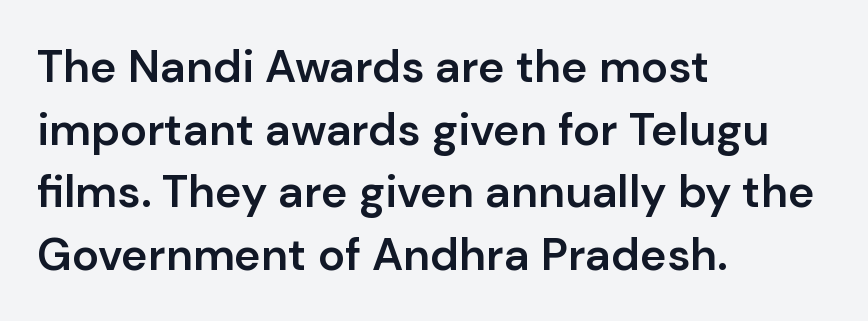
The image shows 45 px semibold sans-serif type, upright; set left-aligned, normal line spacing (1.39x), normal letter spacing, not underlined; low stroke contrast and a medium x-height.
